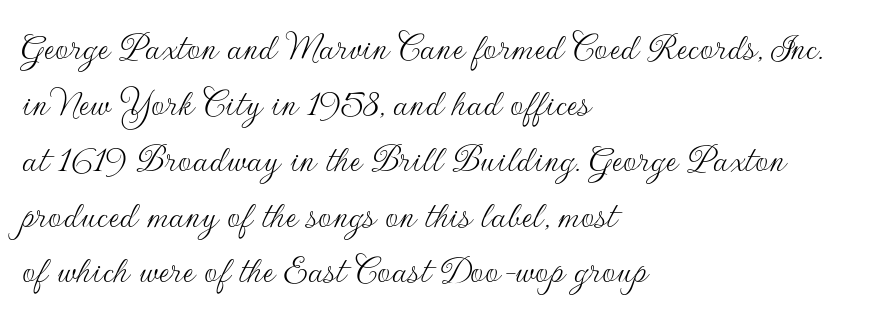
Bold? No — there's no thickening of the strokes. The passage shown is not underscored anywhere. In CSS terms this would be text-align: left. Glyph-to-glyph distance matches everyday printed text.
